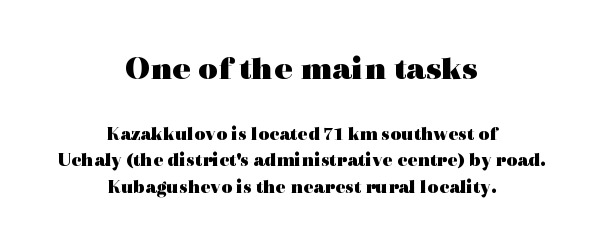
The image shows 34 px heavy, wide serif type, upright; set centered, normal line spacing (1.38x), normal letter spacing, not underlined; the first (top) block is 1.79x larger; a medium x-height.
